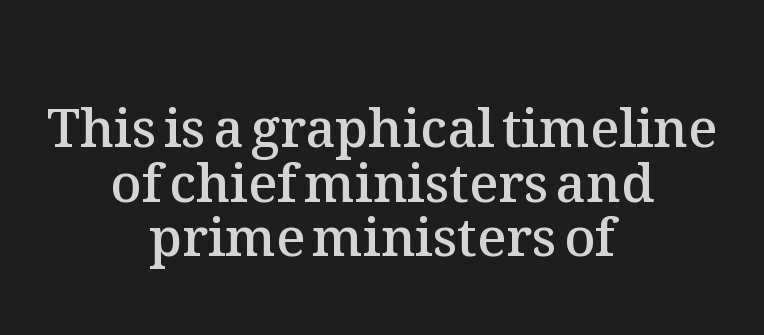
{"italic": "no", "bold": "semi", "weight": "semibold", "width": "normal", "stroke_contrast": "medium", "x_height": "medium", "monospaced": "no", "underline": "no", "align": "center", "line_spacing": "tight", "line_spacing_ratio": 1.03, "letter_spacing": "normal", "letter_spacing_em": 0.0, "glyph_px": 53}
